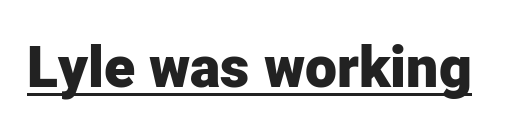
{"serif": "no", "italic": "no", "bold": "yes", "weight": "heavy", "width": "normal", "stroke_contrast": "low", "x_height": "medium", "monospaced": "no", "underline": "yes", "letter_spacing": "normal", "letter_spacing_em": 0.0, "glyph_px": 57}
